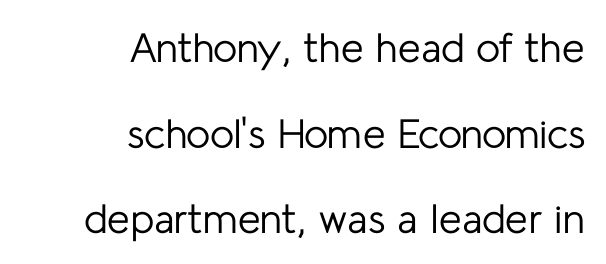
The image shows 41 px regular-weight sans-serif type, upright; set right-aligned, loose line spacing (2.09x), normal letter spacing, not underlined; low stroke contrast and a medium x-height.
